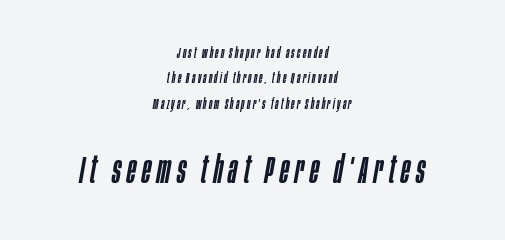
Q: Is the text italic (slanted)? A: Yes, it leans right by about 10 degrees.
Q: Is the text underlined? A: No.
Q: How is the paragraph aligned? A: Centered.
Q: Which block of text is set in a larger size, the first (top) or the second (bottom)? A: The second (bottom) one.
Q: Width (condensed, normal, or wide)? A: Condensed.
Q: Stroke contrast? A: Low.
Q: x-height? A: Large.
Q: Monospaced? A: No.
